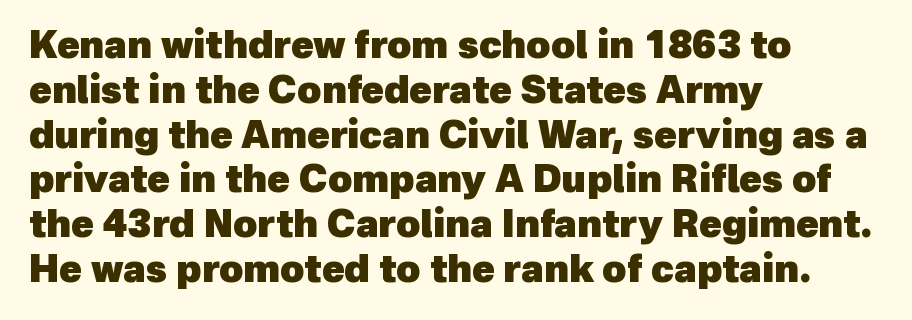
{"serif": "no", "bold": "yes", "weight": "heavy", "width": "normal", "x_height": "medium", "monospaced": "no", "underline": "no", "align": "left", "line_spacing_ratio": 1.21, "letter_spacing": "normal", "letter_spacing_em": 0.0, "glyph_px": 37}
